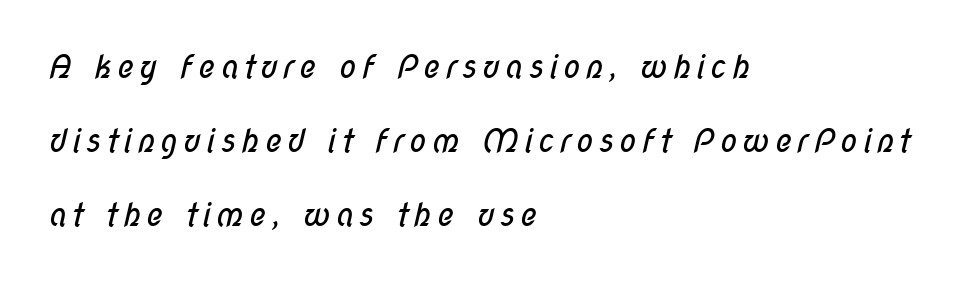
The weight would be labelled regular, book, light, or lighter still. Leading: increased. Clear beneath every line of the passage. Serifs: no, the terminals of the letterforms are clean. Alignment: flush left.
